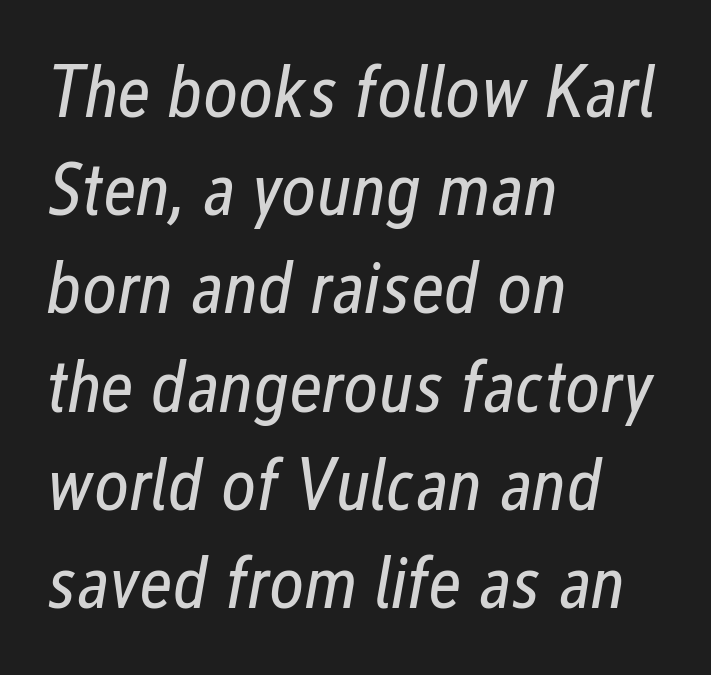
Q: Is the text bold? A: No.
Q: Is the text italic (slanted)? A: Yes, it leans right by about 12 degrees.
Q: Is the text underlined? A: No.
Q: How is the paragraph aligned? A: Left-aligned.
Q: Is the spacing between letters normal or unusually wide? A: Normal.
Q: Is the spacing between lines tight, normal or loose? A: Normal.
Q: Width (condensed, normal, or wide)? A: Condensed.
Q: Stroke contrast? A: Low.
Q: x-height? A: Medium.
Q: Monospaced? A: No.
